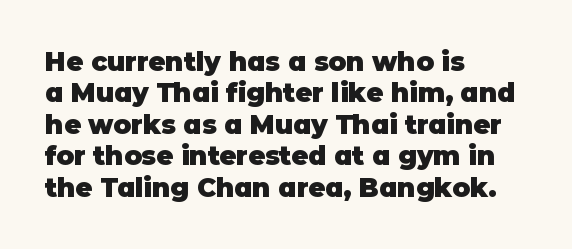
The image shows 26 px bold type, upright; set left-aligned, line spacing 1.21x, normal letter spacing, not underlined.
